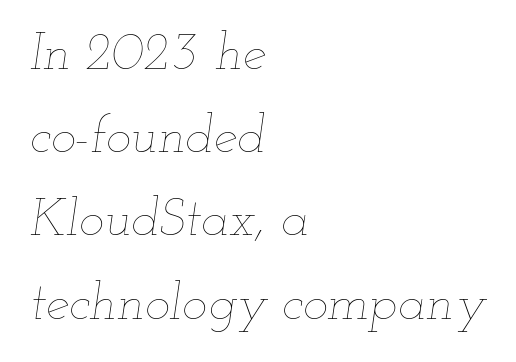
{"italic": "yes", "lean": "right", "slant_degrees": 12, "bold": "no", "weight": "thin", "width": "wide", "stroke_contrast": "low", "x_height": "small", "monospaced": "no", "underline": "no", "align": "left", "line_spacing": "normal", "line_spacing_ratio": 1.57, "letter_spacing": "normal", "letter_spacing_em": 0.0, "glyph_px": 53}
